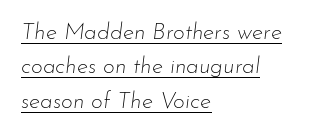
The words here are underlined. Inter-character spacing is left at the font's built-in metrics. In terms of leading, this rendering sits right in the middle. The font sits on the lighter half of the weight spectrum, regular included. Notice how the passage keeps a crisp vertical edge on the left only.
